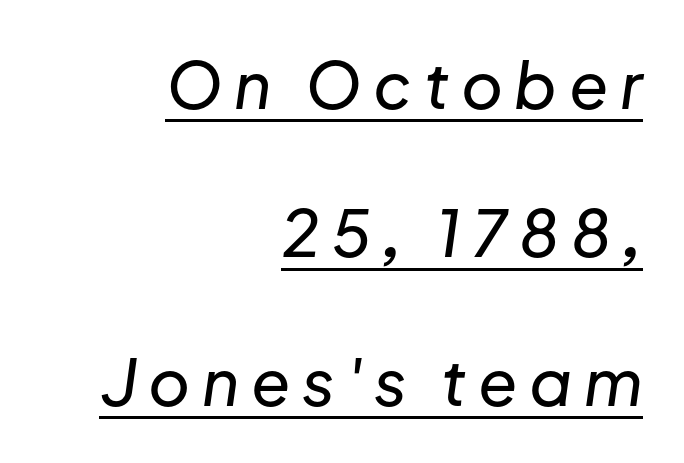
The image shows 64 px text type, italic (leaning right); set right-aligned, loose line spacing (2.32x), underlined; low stroke contrast and a medium x-height.
